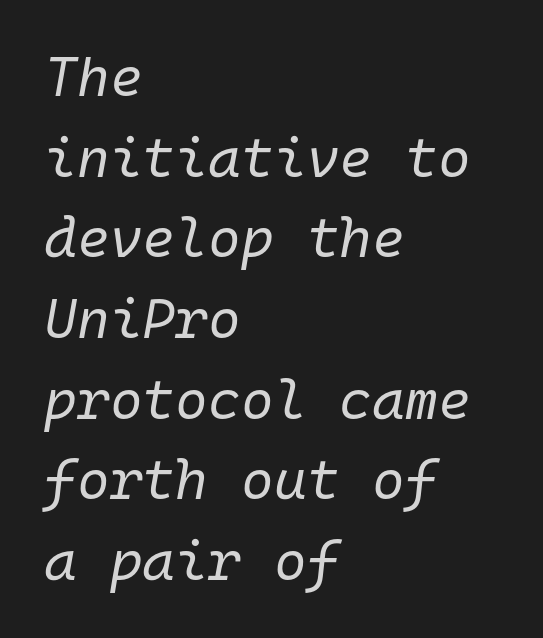
{"italic": "yes", "lean": "right", "slant_degrees": 10, "bold": "no", "weight": "regular", "width": "normal", "stroke_contrast": "low", "x_height": "medium", "monospaced": "yes", "underline": "no", "align": "left", "line_spacing": "normal", "line_spacing_ratio": 1.44, "letter_spacing": "normal", "letter_spacing_em": 0.0, "glyph_px": 56}
